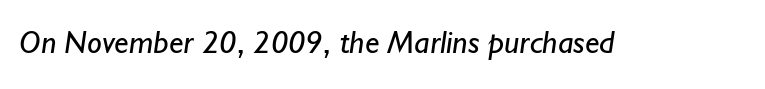
Q: Is the text bold? A: No.
Q: Is the typeface a serif or a sans-serif typeface? A: Sans-serif.
Q: Is the text underlined? A: No.
Q: Is the spacing between letters normal or unusually wide? A: Normal.
Q: Width (condensed, normal, or wide)? A: Normal.
Q: Stroke contrast? A: Low.
Q: x-height? A: Small.
Q: Monospaced? A: No.
